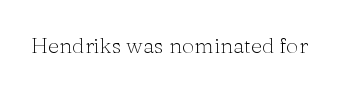
The image shows 22 px text type, upright; set normal letter spacing, not underlined.
